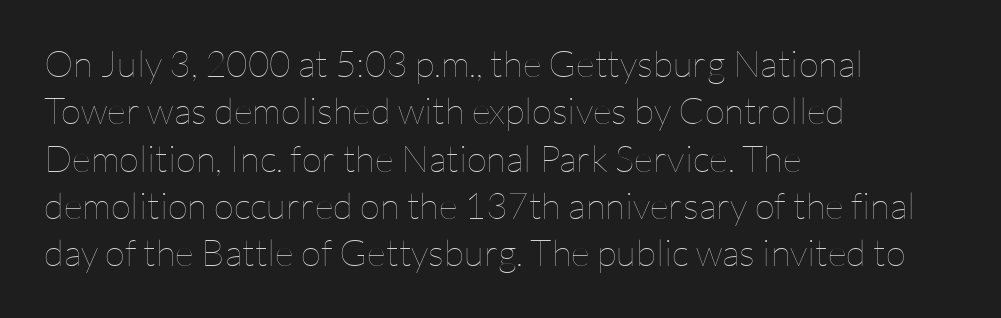
Q: Is the text bold? A: No.
Q: Is the text italic (slanted)? A: No, it is upright.
Q: Is the text underlined? A: No.
Q: How is the paragraph aligned? A: Left-aligned.
Q: Is the spacing between letters normal or unusually wide? A: Normal.
Q: Is the spacing between lines tight, normal or loose? A: Normal.
Q: Width (condensed, normal, or wide)? A: Normal.
Q: Stroke contrast? A: Low.
Q: x-height? A: Medium.
Q: Monospaced? A: No.
